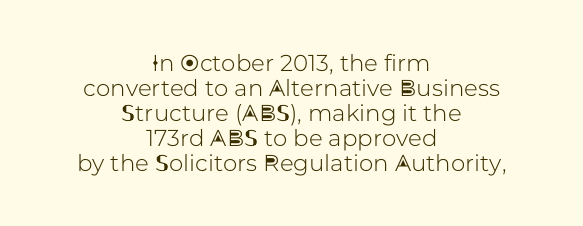
The paragraph has two soft edges and a firm central axis. Glyph-to-glyph distance matches everyday printed text. The lines are packed closely together with very little leading. Nobody drew a line under any word here. Every stem runs plumb, perpendicular to the baseline.
